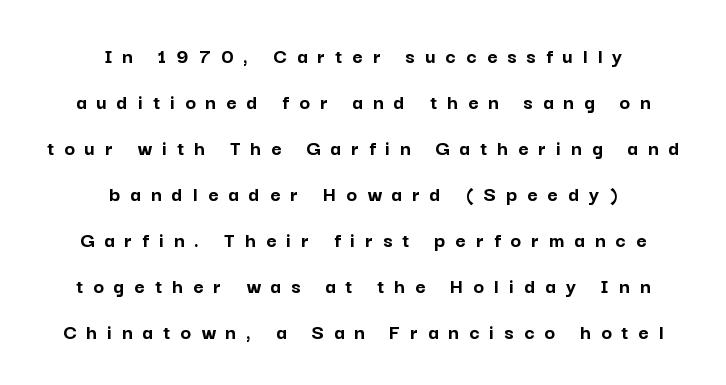
The image shows 22 px bold type, upright; set centered, loose line spacing (2.09x), unusually wide letter spacing (+0.46 em), not underlined.
